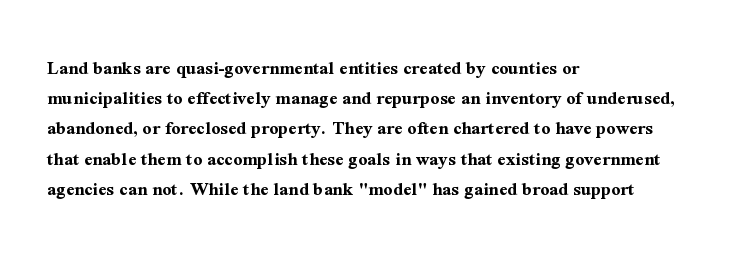
Where is the straight margin? On the left. Between one letter and the next there's only the usual sliver of space. Is there any slant? The stems are plumb. Every letter is thick-stroked: bold, no question.
